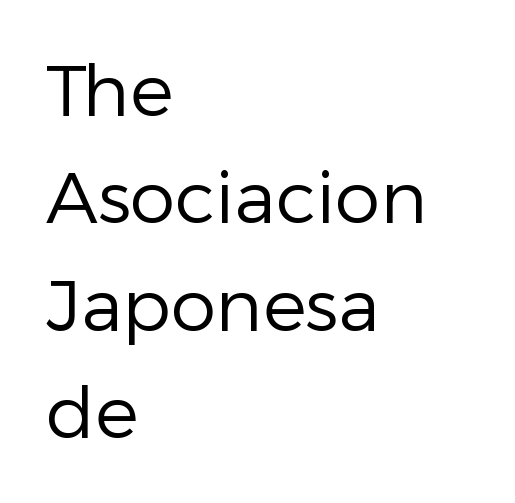
Bold? No — there's no thickening of the strokes. No word sits above an underline. Is this a fixed-width face? No — the glyphs have proportional, varying widths. This sample uses a sans-serif face.
